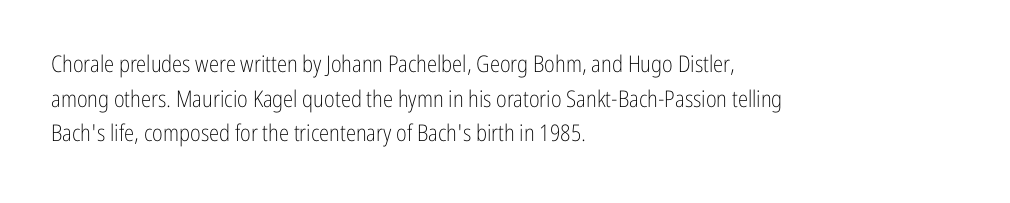
{"italic": "no", "bold": "no", "underline": "no", "align": "left", "line_spacing": "normal", "line_spacing_ratio": 1.51, "letter_spacing": "normal", "letter_spacing_em": 0.0, "glyph_px": 23}
